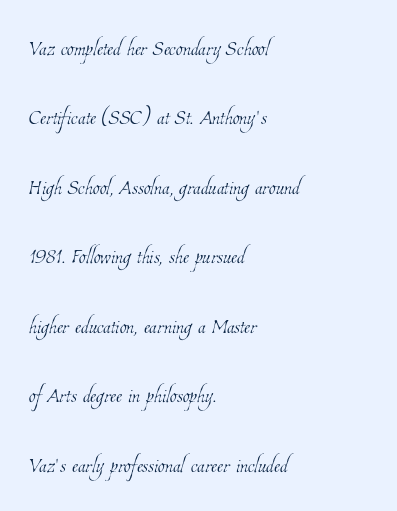
{"bold": "no", "weight": "thin", "width": "condensed", "stroke_contrast": "low", "x_height": "medium", "monospaced": "no", "underline": "no", "align": "left", "line_spacing": "loose", "line_spacing_ratio": 2.48, "letter_spacing": "normal", "letter_spacing_em": 0.0, "glyph_px": 28}
